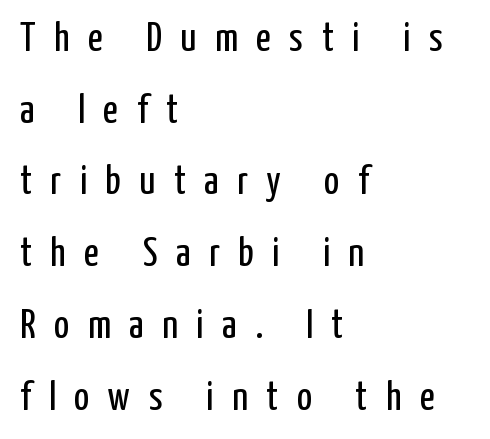
Layout note: lines flush left. The horizontal fit of the characters is loose and conspicuously gappy. The type family on display is of the sans-serif kind. The weight tops out at a normal text grade. If you drew a line through each stem, it would be perfectly vertical.
